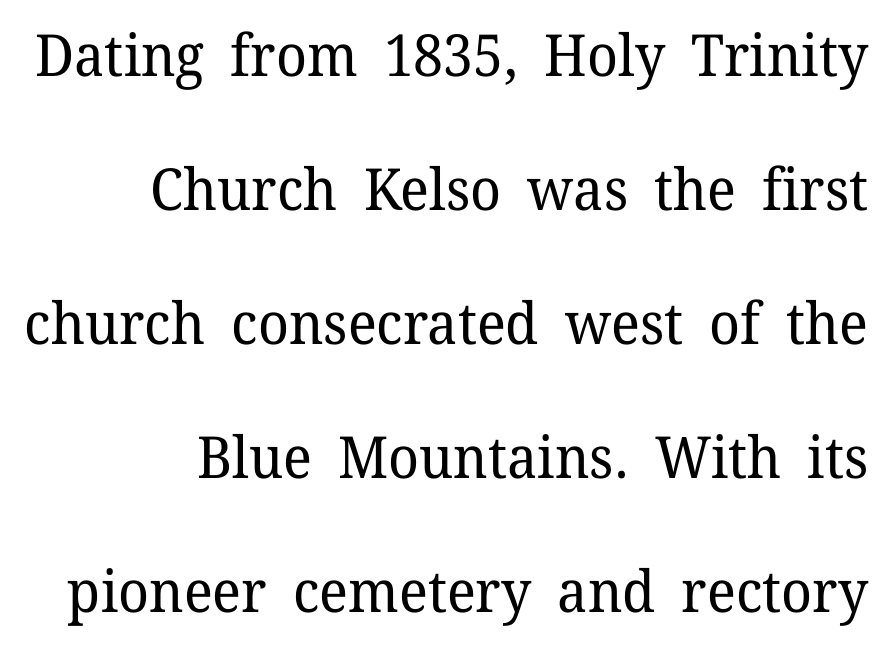
Q: Is the text bold? A: No.
Q: Is the text italic (slanted)? A: No, it is upright.
Q: Is the typeface a serif or a sans-serif typeface? A: Serif.
Q: Is the text underlined? A: No.
Q: How is the paragraph aligned? A: Right-aligned.
Q: Is the spacing between letters normal or unusually wide? A: Normal.
Q: Is the spacing between lines tight, normal or loose? A: Loose.
Q: Width (condensed, normal, or wide)? A: Normal.
Q: Stroke contrast? A: Low.
Q: x-height? A: Medium.
Q: Monospaced? A: No.
